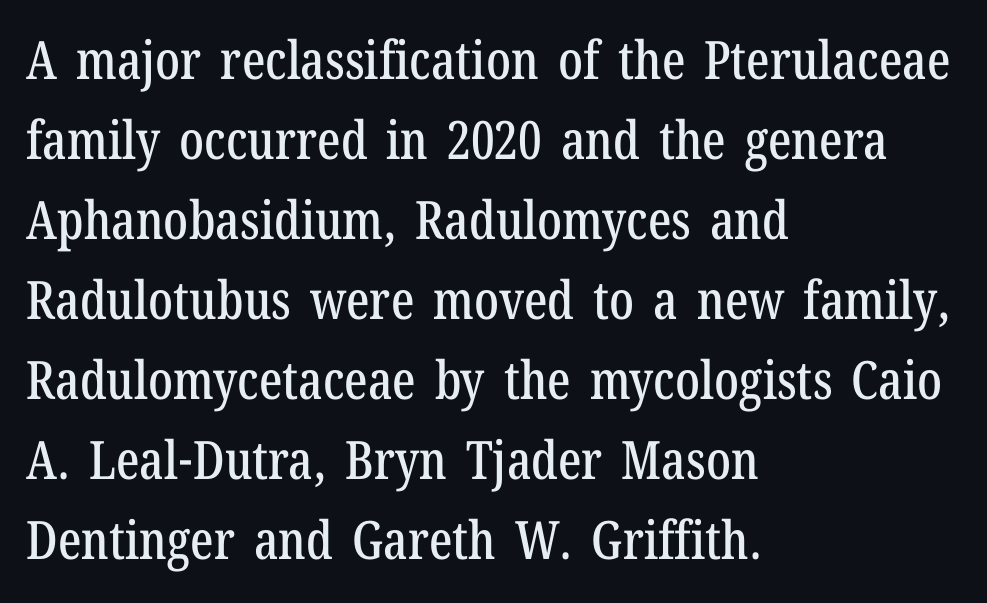
The image shows 53 px condensed serif type, upright; set left-aligned, normal line spacing (1.51x), normal letter spacing, not underlined; low stroke contrast and a medium x-height.
